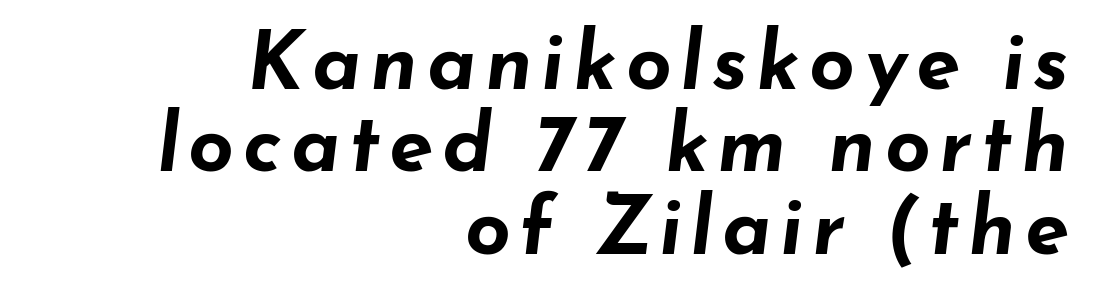
{"italic": "yes", "lean": "right", "slant_degrees": 7, "bold": "yes", "weight": "bold", "width": "wide", "stroke_contrast": "low", "x_height": "small", "monospaced": "no", "underline": "no", "align": "right", "line_spacing": "tight", "line_spacing_ratio": 1.03, "glyph_px": 80}
